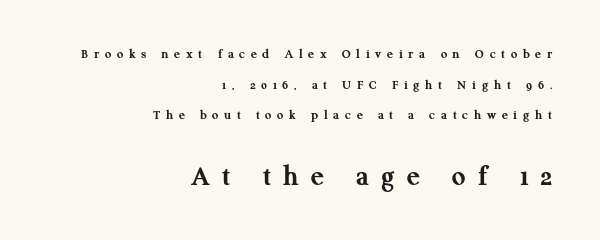
Q: Is the text bold? A: Yes.
Q: Is the text italic (slanted)? A: No, it is upright.
Q: Is the typeface a serif or a sans-serif typeface? A: Serif.
Q: Is the text underlined? A: No.
Q: How is the paragraph aligned? A: Right-aligned.
Q: Is the spacing between letters normal or unusually wide? A: Unusually wide.
Q: Is the spacing between lines tight, normal or loose? A: Loose.
Q: Which block of text is set in a larger size, the first (top) or the second (bottom)? A: The second (bottom) one.
Q: Width (condensed, normal, or wide)? A: Normal.
Q: Stroke contrast? A: Medium.
Q: x-height? A: Medium.
Q: Monospaced? A: No.
